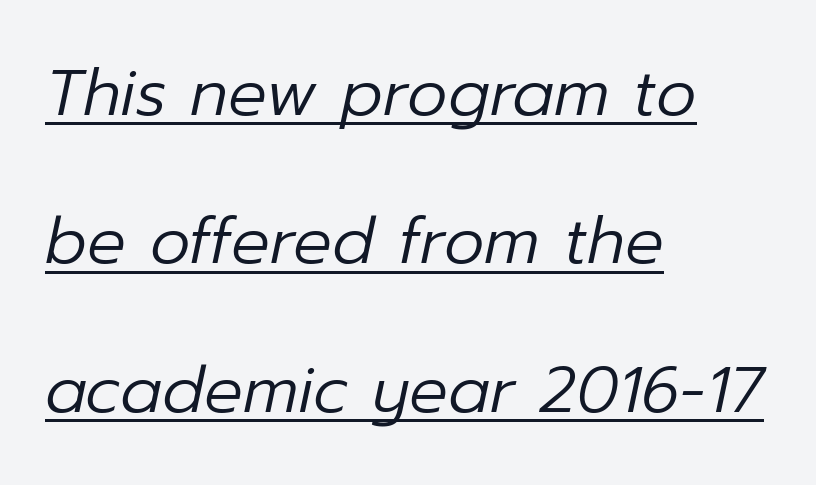
The image shows 64 px regular-weight type, italic (leaning right); set left-aligned, loose line spacing (2.32x), normal letter spacing, underlined; low stroke contrast and a medium x-height.
